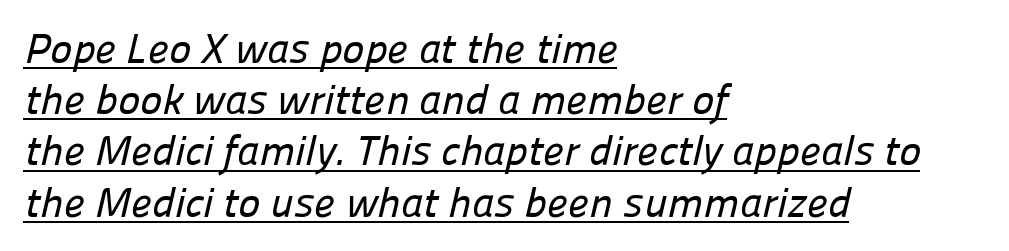
{"serif": "no", "width": "normal", "stroke_contrast": "low", "x_height": "medium", "monospaced": "no", "underline": "yes", "align": "left", "line_spacing_ratio": 1.22, "letter_spacing": "normal", "letter_spacing_em": 0.0, "glyph_px": 42}
